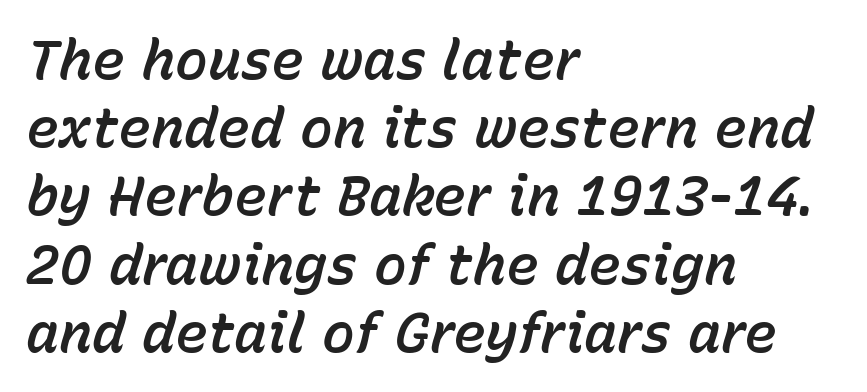
{"italic": "yes", "lean": "right", "slant_degrees": 15, "width": "normal", "stroke_contrast": "low", "x_height": "medium", "monospaced": "no", "underline": "no", "align": "left", "line_spacing_ratio": 1.24, "letter_spacing": "normal", "letter_spacing_em": 0.0, "glyph_px": 55}
